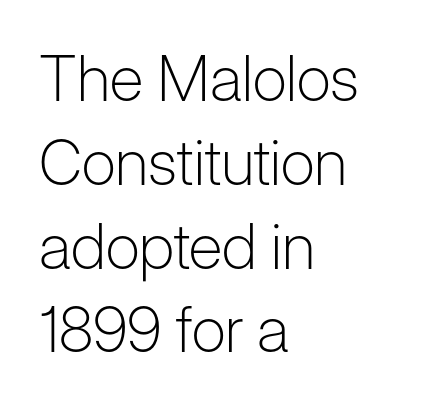
These lines are set flush left with a ragged right edge. Underline: absent. Standard letterfit; no display-style spreading of the glyphs. The face used here is a sans, in the tradition of grotesques and geometrics.
